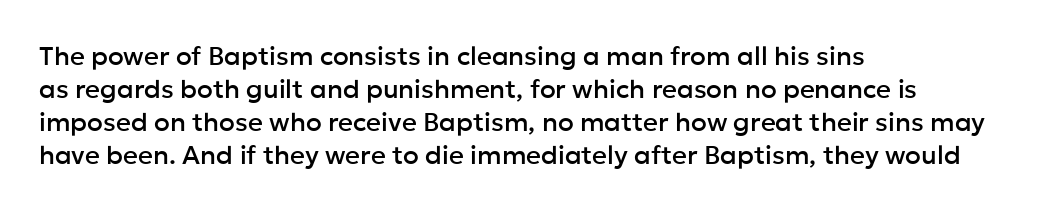
Q: Is the text italic (slanted)? A: No, it is upright.
Q: Is the text underlined? A: No.
Q: How is the paragraph aligned? A: Left-aligned.
Q: Is the spacing between letters normal or unusually wide? A: Normal.
Q: Is the spacing between lines tight, normal or loose? A: Normal.
